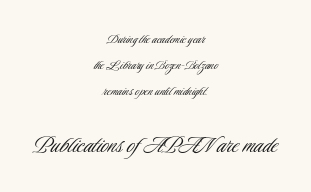
The image shows 27 px text type; set centered, line spacing 1.72x, normal letter spacing, not underlined; the second (bottom) block is 1.8x larger.
